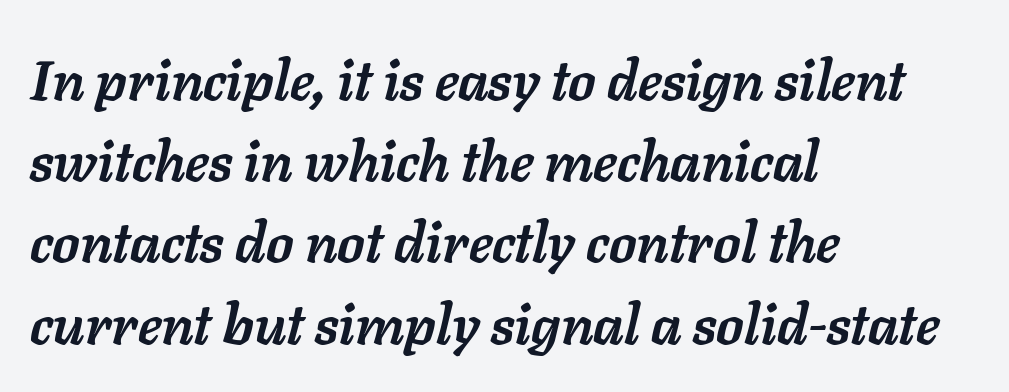
The image shows 56 px semibold type, italic (leaning right); set left-aligned, normal line spacing (1.45x), normal letter spacing, not underlined; low stroke contrast and a medium x-height.
